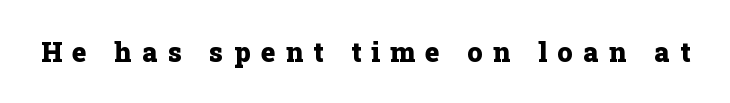
{"italic": "no", "bold": "yes", "underline": "no", "letter_spacing": "wide", "letter_spacing_em": 0.39, "glyph_px": 27}
